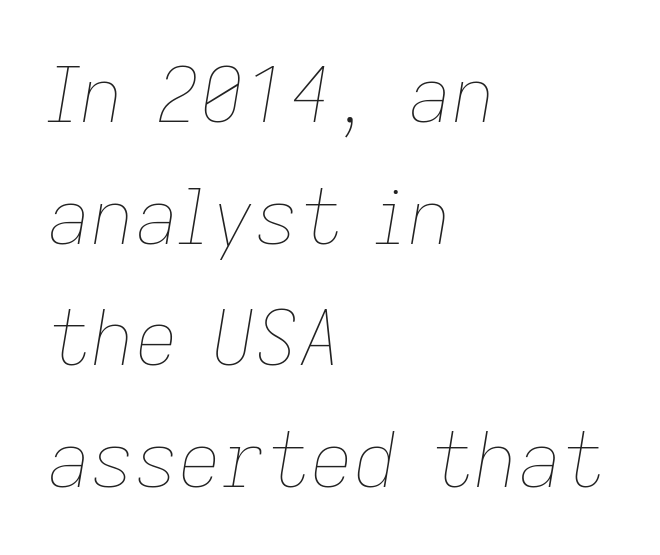
Q: Is the text bold? A: No.
Q: Is the text italic (slanted)? A: Yes, it leans right by about 9 degrees.
Q: Is the text underlined? A: No.
Q: How is the paragraph aligned? A: Left-aligned.
Q: Is the spacing between letters normal or unusually wide? A: Normal.
Q: Is the spacing between lines tight, normal or loose? A: Normal.
Q: Width (condensed, normal, or wide)? A: Normal.
Q: Stroke contrast? A: Low.
Q: x-height? A: Medium.
Q: Monospaced? A: No.
